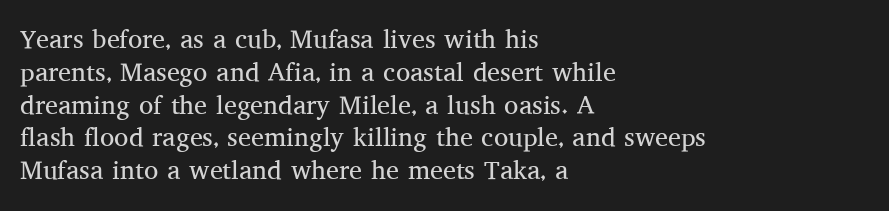
{"italic": "no", "bold": "no", "underline": "no", "align": "left", "line_spacing": "normal", "line_spacing_ratio": 1.26, "letter_spacing": "normal", "letter_spacing_em": 0.0, "glyph_px": 26}
